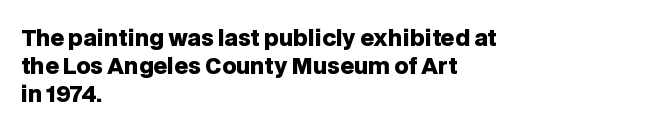
{"italic": "no", "bold": "yes", "underline": "no", "align": "left", "line_spacing": "normal", "line_spacing_ratio": 1.28, "letter_spacing": "normal", "letter_spacing_em": 0.0, "glyph_px": 22}
